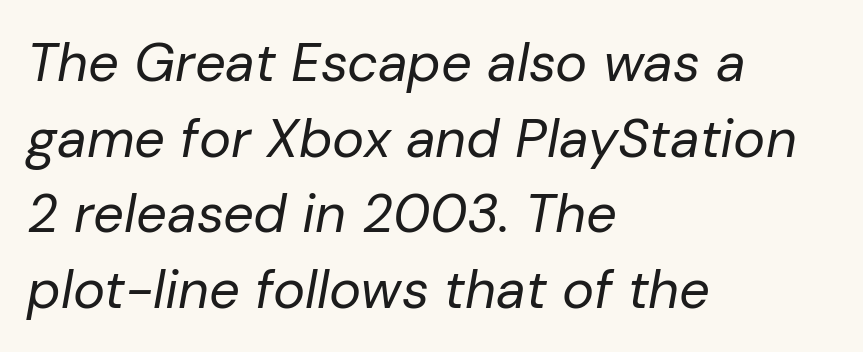
Q: Is the text bold? A: No.
Q: Is the text italic (slanted)? A: Yes, it leans right by about 10 degrees.
Q: Is the text underlined? A: No.
Q: How is the paragraph aligned? A: Left-aligned.
Q: Is the spacing between letters normal or unusually wide? A: Normal.
Q: Is the spacing between lines tight, normal or loose? A: Normal.
Q: Width (condensed, normal, or wide)? A: Normal.
Q: Stroke contrast? A: Low.
Q: x-height? A: Medium.
Q: Monospaced? A: No.
